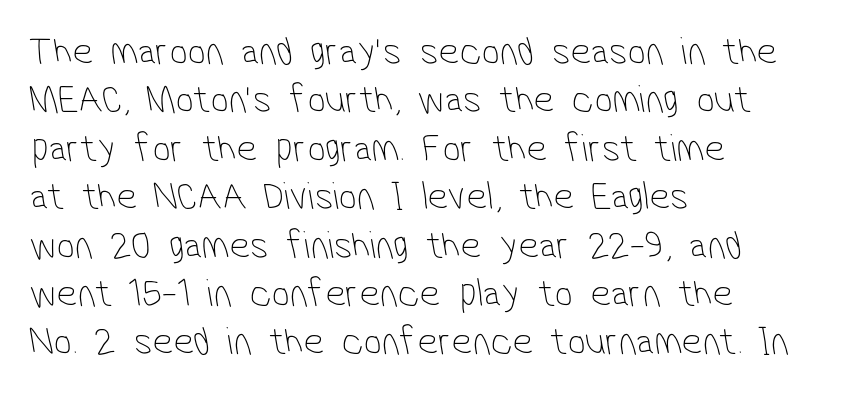
Q: Is the text bold? A: No.
Q: Is the typeface a serif or a sans-serif typeface? A: Sans-serif.
Q: Is the text underlined? A: No.
Q: How is the paragraph aligned? A: Left-aligned.
Q: Is the spacing between letters normal or unusually wide? A: Normal.
Q: Width (condensed, normal, or wide)? A: Condensed.
Q: Stroke contrast? A: Low.
Q: x-height? A: Medium.
Q: Monospaced? A: No.
